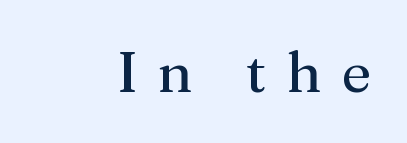
The face used here is proportionally spaced, like ordinary book or web type. Letters rest on an invisible, unmarked baseline. Glyph-to-glyph distance is far greater than everyday printed text. Does the type have serifs? Yes, each stem ends in a small foot. Letters have the restrained weight of plain body copy at most.
